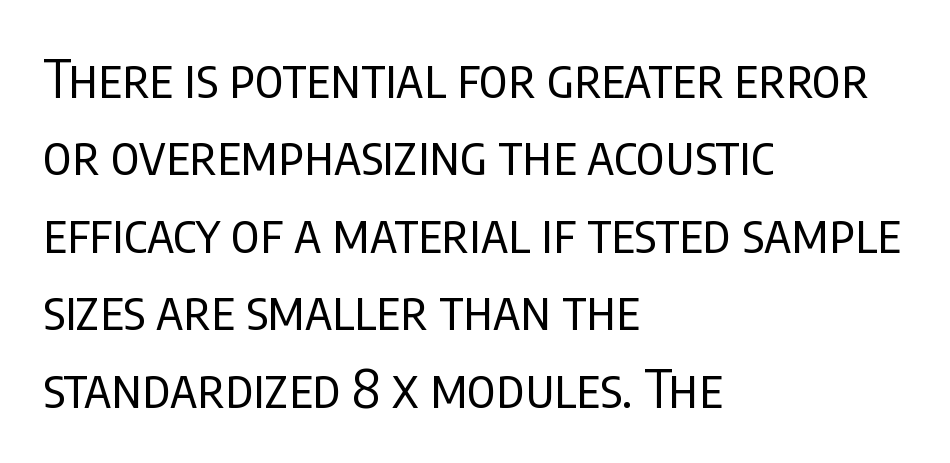
What's the leading like? Ordinary, nothing unusual. The gaps between neighbouring characters are ordinary and unremarkable. Summary of weight: not heavy and not bold. Letters rest on an invisible, unmarked baseline.
